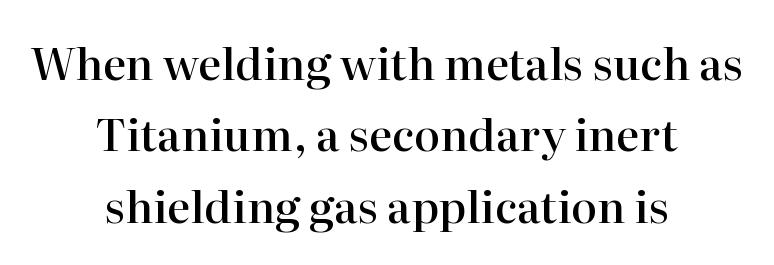
Q: Is the text bold? A: Semi-bold.
Q: Is the text italic (slanted)? A: No, it is upright.
Q: Is the typeface a serif or a sans-serif typeface? A: Serif.
Q: Is the text underlined? A: No.
Q: How is the paragraph aligned? A: Centered.
Q: Is the spacing between letters normal or unusually wide? A: Normal.
Q: Is the spacing between lines tight, normal or loose? A: Normal.
Q: Width (condensed, normal, or wide)? A: Normal.
Q: Stroke contrast? A: High.
Q: x-height? A: Medium.
Q: Monospaced? A: No.
